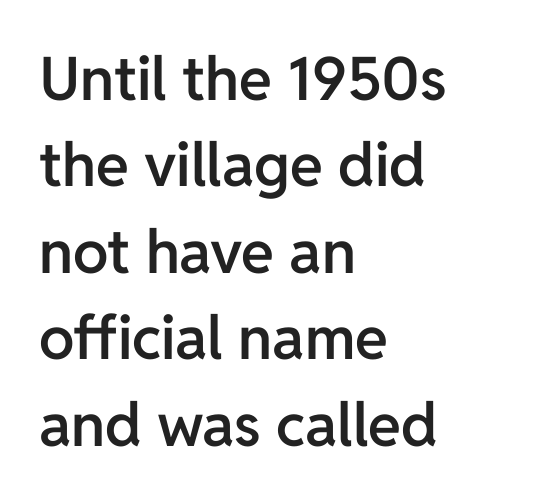
{"serif": "no", "italic": "no", "bold": "semi", "weight": "semibold", "width": "normal", "stroke_contrast": "low", "x_height": "medium", "monospaced": "no", "underline": "no", "align": "left", "line_spacing": "normal", "line_spacing_ratio": 1.44, "letter_spacing": "normal", "letter_spacing_em": 0.0, "glyph_px": 60}
